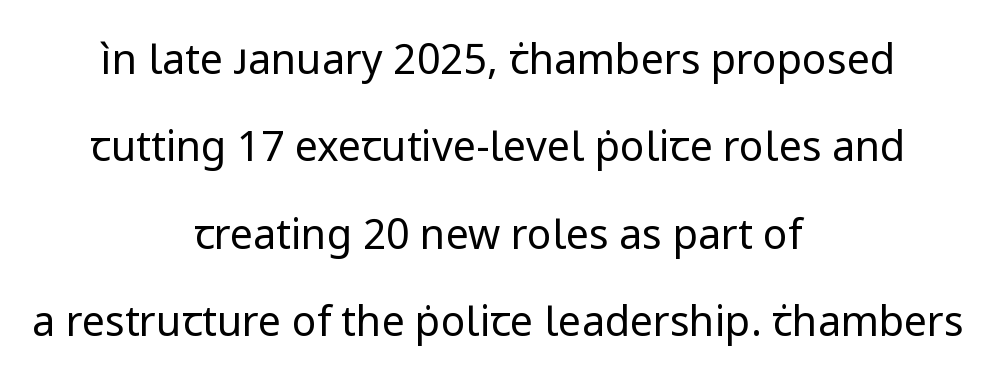
{"serif": "no", "italic": "no", "bold": "no", "weight": "regular", "width": "normal", "stroke_contrast": "low", "x_height": "medium", "monospaced": "no", "underline": "no", "align": "center", "line_spacing": "loose", "line_spacing_ratio": 2.13, "letter_spacing": "normal", "letter_spacing_em": 0.0, "glyph_px": 41}
